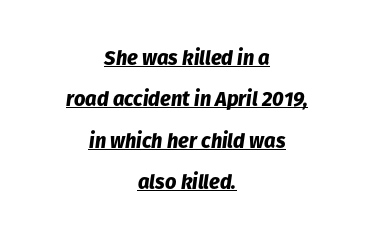
{"italic": "yes", "lean": "right", "slant_degrees": 8, "bold": "yes", "underline": "yes", "align": "center", "line_spacing": "loose", "line_spacing_ratio": 2.07, "letter_spacing": "normal", "letter_spacing_em": 0.0, "glyph_px": 20}
